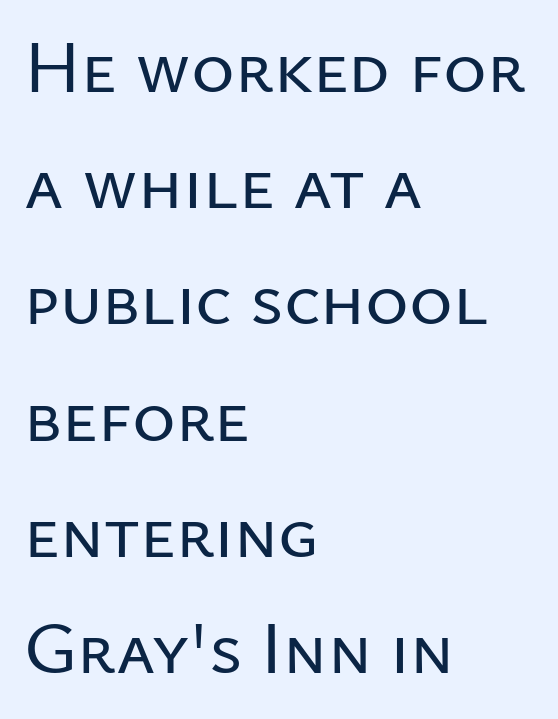
Glyph-to-glyph distance matches everyday printed text. Vertically, the passage feels balanced, rows spaced as you'd expect. The typesetter chose a ragged-right arrangement here. Serif or sans? Sans — the stroke terminals are bare. Spacing verdict: proportional, widths tailored to each character. Check under the words: just untouched page.
